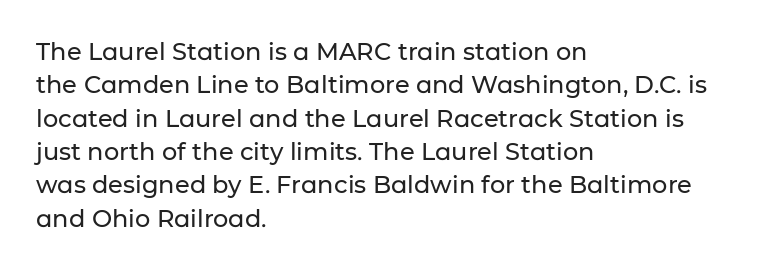
{"italic": "no", "underline": "no", "align": "left", "line_spacing": "normal", "line_spacing_ratio": 1.39, "letter_spacing": "normal", "letter_spacing_em": 0.0, "glyph_px": 24}
